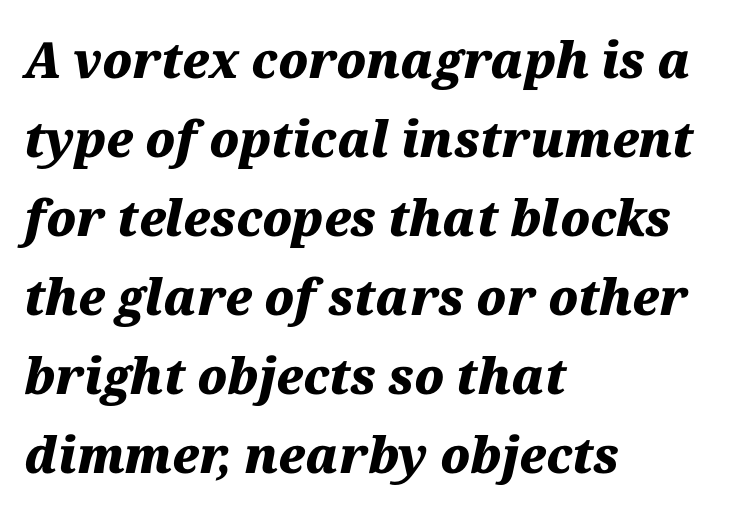
The letters advance in unequal steps, a hallmark of proportional type. The area under the type is left untouched. Is the letter spacing exaggerated? No — it looks like the ordinary default. Rows of type keep a routine distance in the vertical direction. The font's italic variant was chosen for this text. Line starts are locked; line ends wander.
